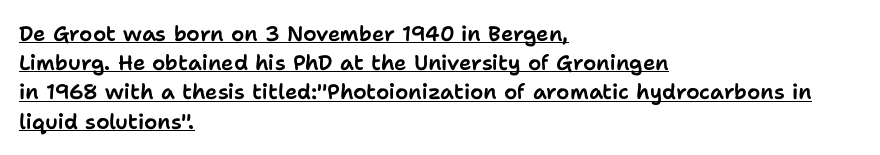
The rendering keeps characters at their native spacing. Descenders here cross a horizontal rule under the line. Is there much room between lines? A standard amount, neither cramped nor airy. Ascenders rise straight up at ninety degrees. Alignment: flush left.
